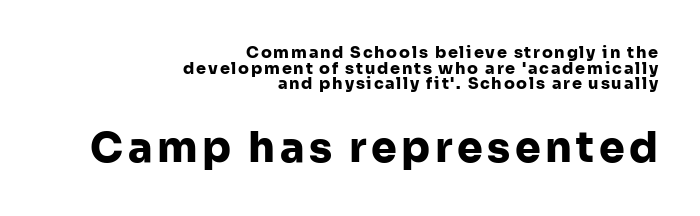
Q: Is the text bold? A: Yes.
Q: Is the text italic (slanted)? A: No, it is upright.
Q: Is the typeface a serif or a sans-serif typeface? A: Sans-serif.
Q: Is the text underlined? A: No.
Q: How is the paragraph aligned? A: Right-aligned.
Q: Is the spacing between lines tight, normal or loose? A: Tight.
Q: Which block of text is set in a larger size, the first (top) or the second (bottom)? A: The second (bottom) one.
Q: Width (condensed, normal, or wide)? A: Normal.
Q: Stroke contrast? A: Low.
Q: x-height? A: Medium.
Q: Monospaced? A: No.
